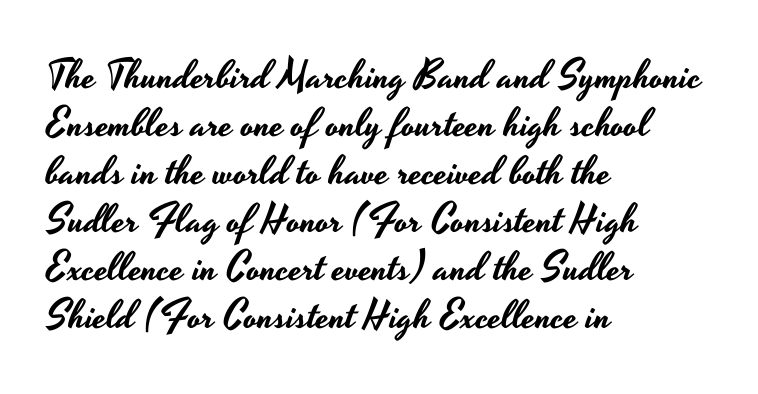
{"serif": "no", "width": "wide", "stroke_contrast": "low", "x_height": "small", "monospaced": "no", "underline": "no", "align": "left", "line_spacing_ratio": 1.2, "letter_spacing": "normal", "letter_spacing_em": 0.0, "glyph_px": 40}
